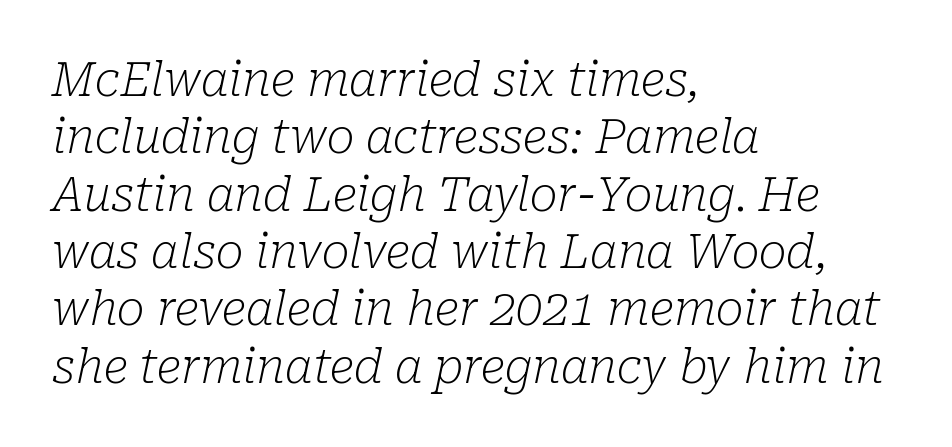
Check where the strokes stop: tiny serifs finish them off. The letters advance in unequal steps, a hallmark of proportional type. The rendering applies a slant to the glyphs. Bare-footed words on every line. This rendering leaves character spacing at its baseline value. The lines are quadded left.
